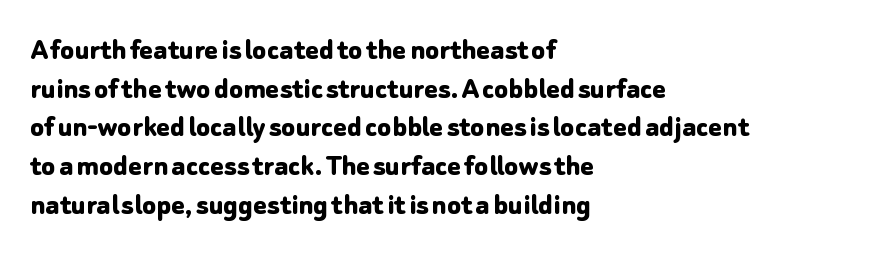
The image shows 32 px bold sans-serif type, upright; set left-aligned, line spacing 1.21x, normal letter spacing, not underlined; low stroke contrast and a medium x-height.
